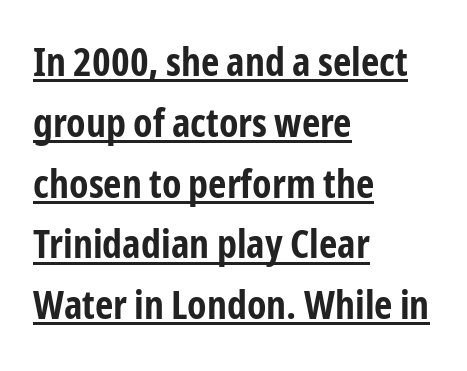
Horizontal bands of white between lines are of average thickness. The lettering is marked with a stroke running underneath it. Chunky letters — that's bold for sure. The rag falls on the right side of this text block. A typesetter would call this proportional, since set widths differ per character.
